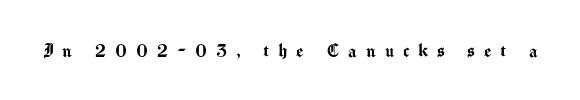
{"italic": "no", "underline": "no", "letter_spacing": "wide", "letter_spacing_em": 0.43, "glyph_px": 21}
